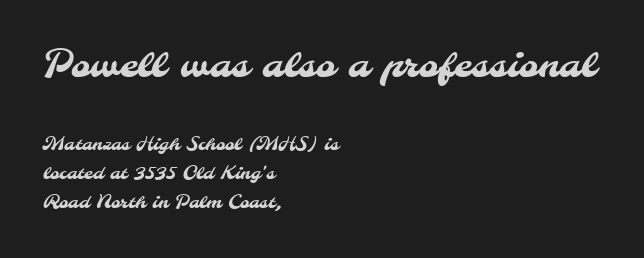
{"serif": "no", "width": "normal", "stroke_contrast": "medium", "x_height": "small", "monospaced": "no", "underline": "no", "align": "left", "line_spacing": "normal", "line_spacing_ratio": 1.62, "letter_spacing": "normal", "letter_spacing_em": 0.0, "larger_block": "first", "size_ratio": 2.06, "glyph_px": 37}
